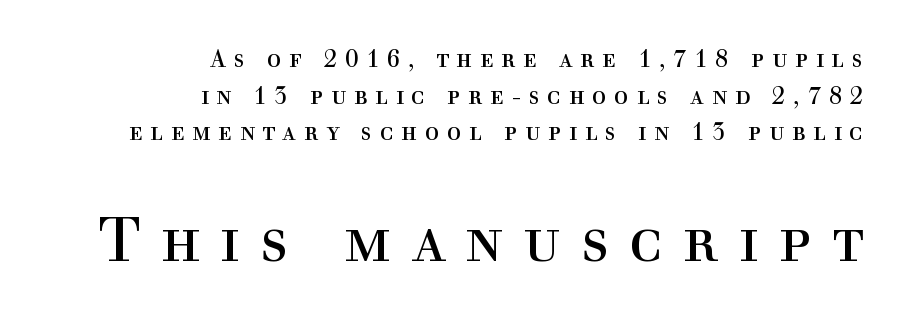
Q: Is the text bold? A: No.
Q: Is the text italic (slanted)? A: No, it is upright.
Q: Is the typeface a serif or a sans-serif typeface? A: Serif.
Q: Is the text underlined? A: No.
Q: How is the paragraph aligned? A: Right-aligned.
Q: Is the spacing between letters normal or unusually wide? A: Unusually wide.
Q: Is the spacing between lines tight, normal or loose? A: Normal.
Q: Which block of text is set in a larger size, the first (top) or the second (bottom)? A: The second (bottom) one.
Q: Width (condensed, normal, or wide)? A: Normal.
Q: x-height? A: Medium.
Q: Monospaced? A: No.
